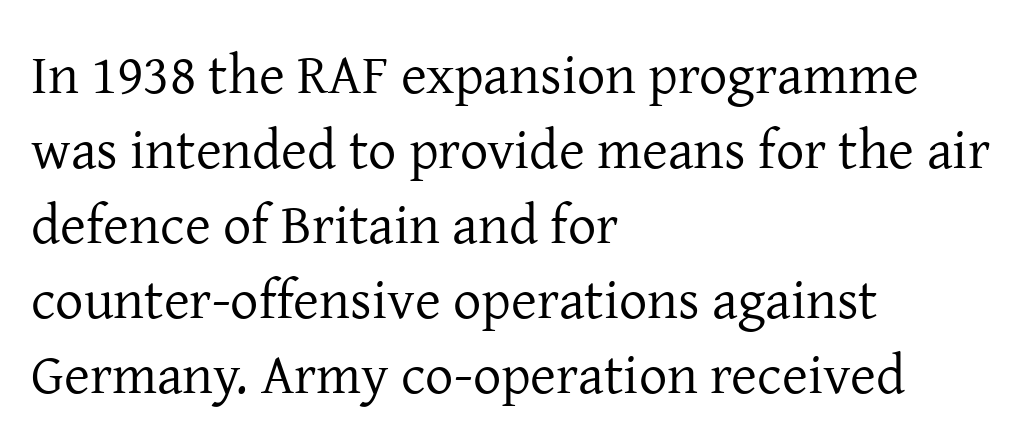
{"serif": "yes", "italic": "no", "bold": "no", "weight": "regular", "width": "normal", "stroke_contrast": "low", "x_height": "medium", "monospaced": "no", "underline": "no", "align": "left", "line_spacing": "normal", "line_spacing_ratio": 1.34, "letter_spacing": "normal", "letter_spacing_em": 0.0, "glyph_px": 56}
